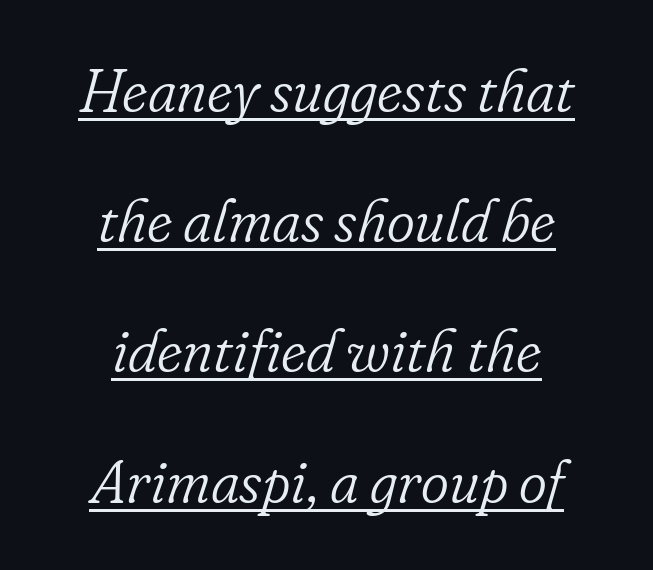
{"serif": "yes", "italic": "yes", "lean": "right", "slant_degrees": 16, "bold": "no", "weight": "light", "width": "normal", "stroke_contrast": "low", "x_height": "small", "monospaced": "no", "underline": "yes", "align": "center", "line_spacing": "loose", "line_spacing_ratio": 2.17, "letter_spacing": "normal", "letter_spacing_em": 0.0, "glyph_px": 60}
